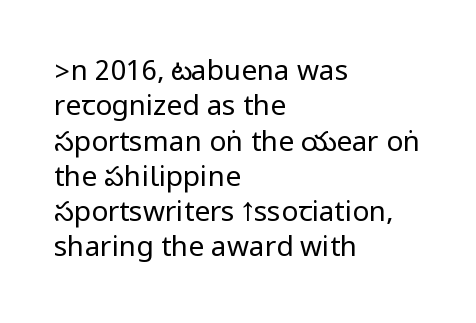
{"serif": "no", "italic": "no", "bold": "no", "weight": "regular", "width": "condensed", "stroke_contrast": "low", "underline": "no", "align": "left", "line_spacing": "normal", "line_spacing_ratio": 1.26, "letter_spacing": "normal", "letter_spacing_em": 0.0, "glyph_px": 28}
